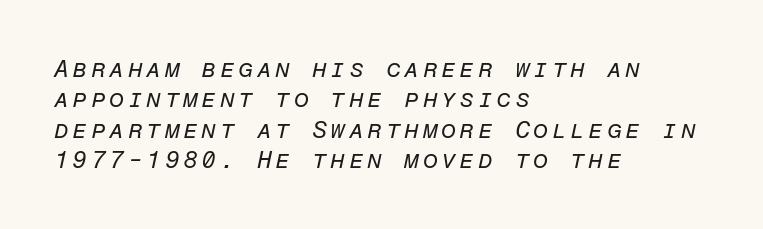
The image shows 24 px text type, italic (leaning right); set left-aligned, normal line spacing (1.27x), not underlined.
